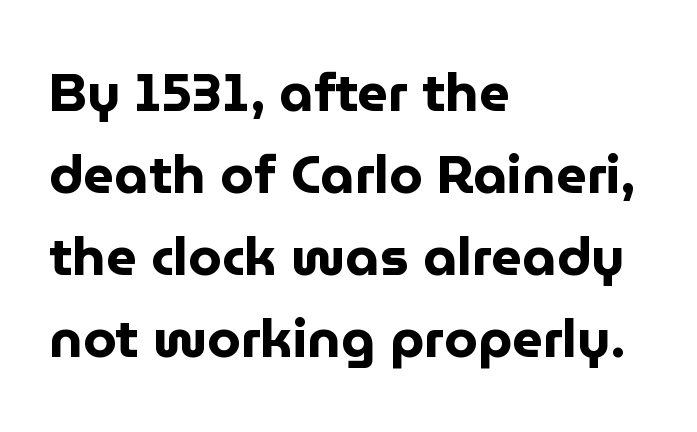
{"serif": "no", "italic": "no", "bold": "yes", "weight": "bold", "width": "normal", "stroke_contrast": "low", "x_height": "medium", "monospaced": "no", "underline": "no", "align": "left", "line_spacing": "normal", "line_spacing_ratio": 1.52, "letter_spacing": "normal", "letter_spacing_em": 0.0, "glyph_px": 54}
